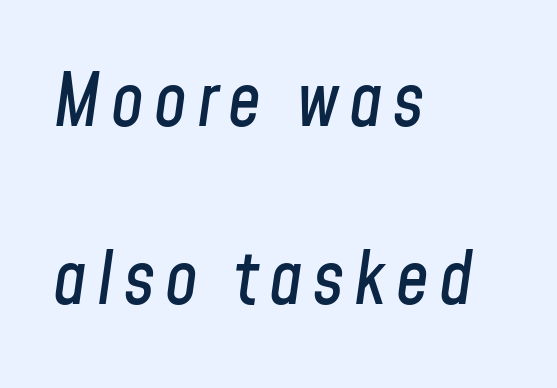
{"italic": "yes", "lean": "right", "slant_degrees": 8, "width": "condensed", "stroke_contrast": "low", "x_height": "medium", "monospaced": "no", "underline": "no", "align": "left", "line_spacing": "loose", "line_spacing_ratio": 2.44, "glyph_px": 73}
